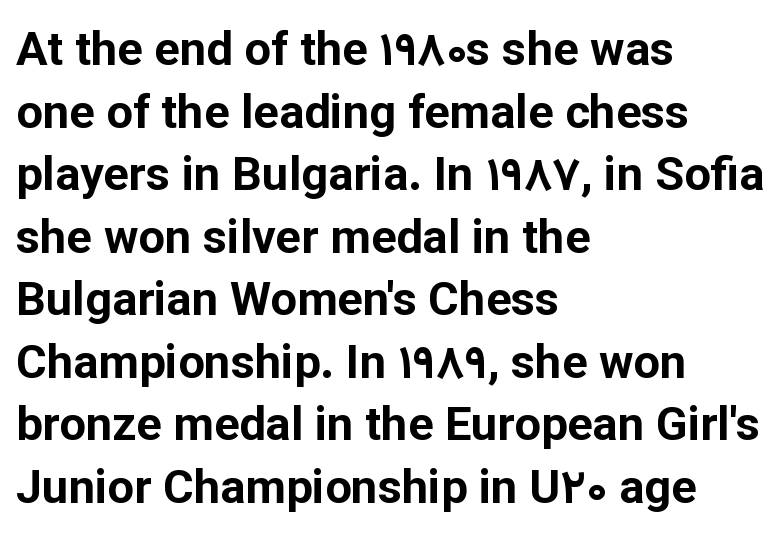
{"serif": "no", "italic": "no", "bold": "yes", "weight": "bold", "width": "normal", "stroke_contrast": "low", "x_height": "medium", "monospaced": "no", "underline": "no", "align": "left", "line_spacing": "normal", "line_spacing_ratio": 1.33, "letter_spacing": "normal", "letter_spacing_em": 0.0, "glyph_px": 47}
